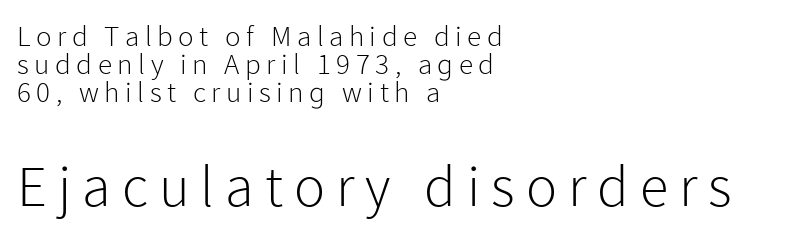
The image shows 58 px light sans-serif type, upright; set left-aligned, tight line spacing (0.97x), not underlined; the second (bottom) block is 2.0x larger; low stroke contrast and a medium x-height.
